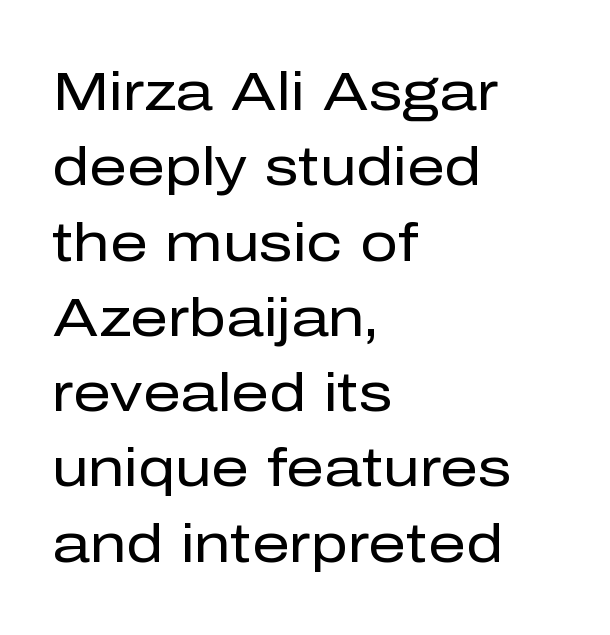
The image shows 53 px regular-weight sans-serif type, upright; set left-aligned, normal line spacing (1.42x), normal letter spacing, not underlined; low stroke contrast and a medium x-height.
